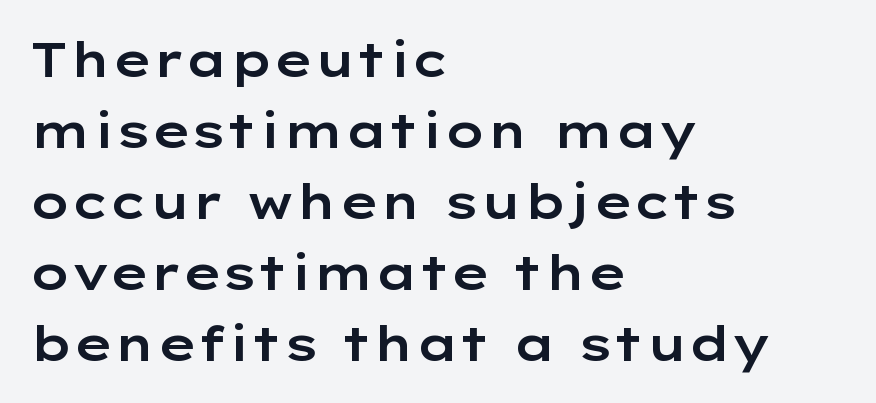
{"serif": "no", "italic": "no", "width": "wide", "stroke_contrast": "low", "x_height": "medium", "monospaced": "no", "underline": "no", "align": "left", "line_spacing": "normal", "line_spacing_ratio": 1.48, "letter_spacing": "normal", "letter_spacing_em": 0.0, "glyph_px": 48}
